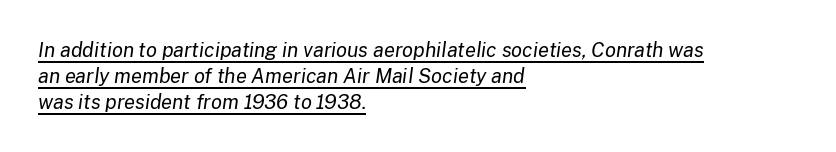
Visually the block forms a straight wall on the left and a jagged coastline on the right. These lines were composed using italics. Honestly, the letter spacing is just normal — you wouldn't notice it. The sample's only ornament is a line tracing under the words. The block of text has a typical density, with ordinary space between rows. Vertical stems look standard width or narrower in stroke.
